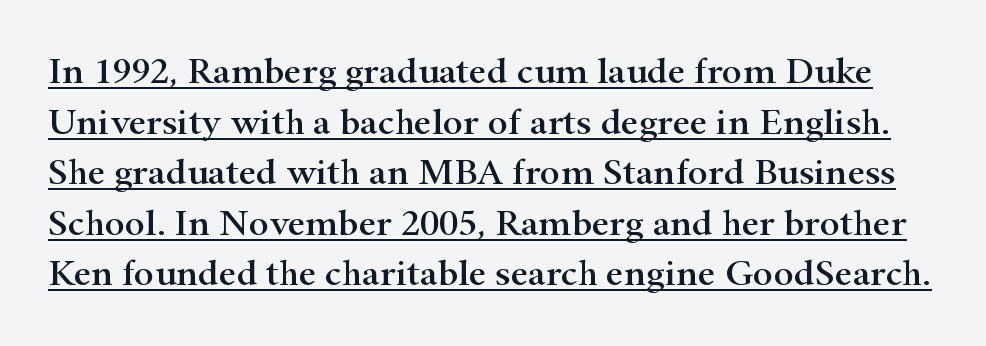
The image shows 38 px wide serif type, upright; set normal line spacing (1.33x), normal letter spacing, underlined; high stroke contrast and a small x-height.
